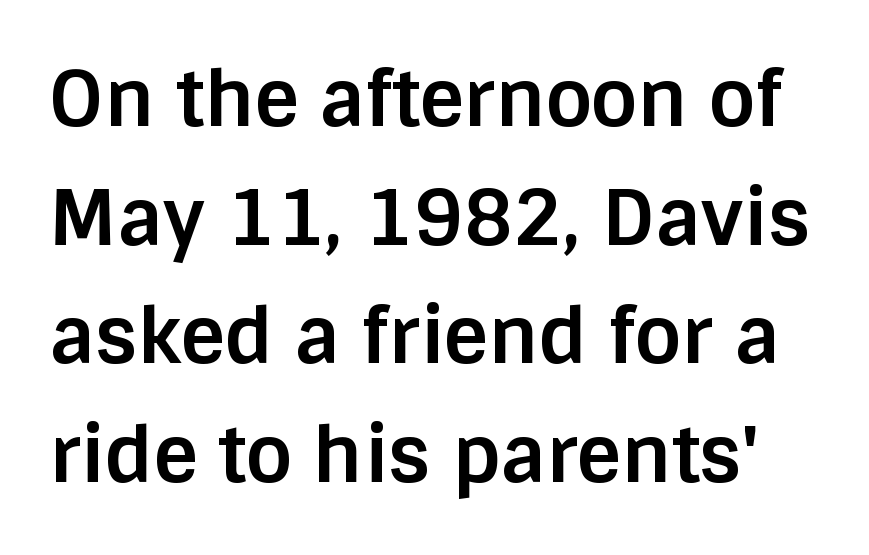
Q: Is the text bold? A: Yes.
Q: Is the text italic (slanted)? A: No, it is upright.
Q: Is the typeface a serif or a sans-serif typeface? A: Sans-serif.
Q: Is the text underlined? A: No.
Q: Is the spacing between letters normal or unusually wide? A: Normal.
Q: Is the spacing between lines tight, normal or loose? A: Normal.
Q: Width (condensed, normal, or wide)? A: Normal.
Q: Stroke contrast? A: Low.
Q: x-height? A: Large.
Q: Monospaced? A: No.
